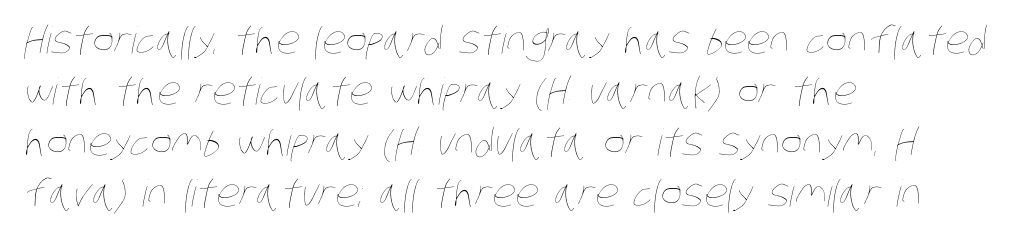
The image shows 37 px thin, condensed type; set left-aligned, normal line spacing (1.38x), normal letter spacing, not underlined; low stroke contrast and a large x-height.
